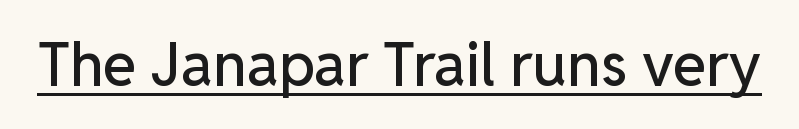
{"serif": "no", "italic": "no", "width": "normal", "stroke_contrast": "low", "x_height": "medium", "monospaced": "no", "underline": "yes", "letter_spacing": "normal", "letter_spacing_em": 0.0, "glyph_px": 60}
